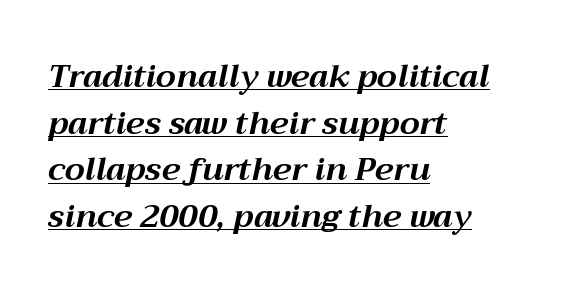
The image shows 32 px bold type, italic (leaning right); set left-aligned, normal line spacing (1.46x), normal letter spacing, underlined; medium stroke contrast and a medium x-height.
